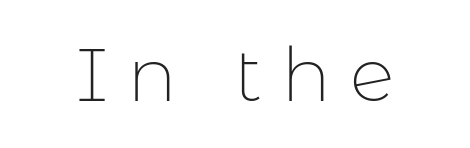
Q: Is the text bold? A: No.
Q: Is the text italic (slanted)? A: No, it is upright.
Q: Is the typeface a serif or a sans-serif typeface? A: Sans-serif.
Q: Is the text underlined? A: No.
Q: Is the spacing between letters normal or unusually wide? A: Unusually wide.
Q: Width (condensed, normal, or wide)? A: Normal.
Q: Stroke contrast? A: Low.
Q: x-height? A: Medium.
Q: Monospaced? A: No.
